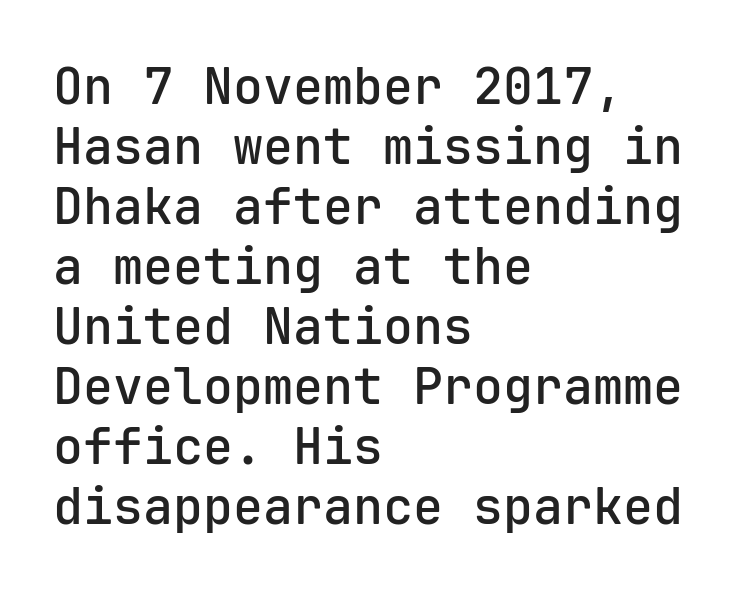
The image shows 50 px semibold sans-serif type, upright, monospaced; set left-aligned, line spacing 1.2x, normal letter spacing, not underlined; low stroke contrast and a medium x-height.
